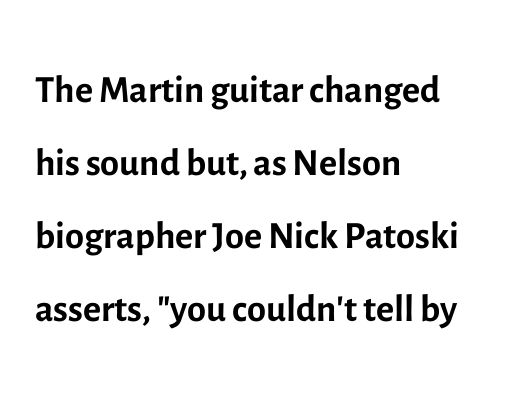
{"serif": "no", "italic": "no", "bold": "no", "weight": "regular", "width": "normal", "x_height": "medium", "monospaced": "no", "underline": "no", "align": "left", "line_spacing": "normal", "line_spacing_ratio": 1.33, "letter_spacing": "normal", "letter_spacing_em": 0.0, "glyph_px": 55}
